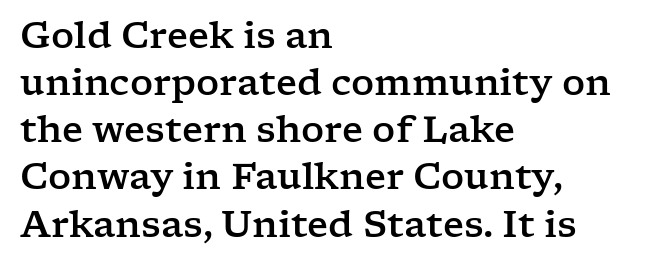
Does the leading feel generous? No, just average. Honestly, the letter spacing is just normal — you wouldn't notice it. Here the designer chose a conventional face with non-uniform glyph widths. Check the space under the baseline: it is left empty.
